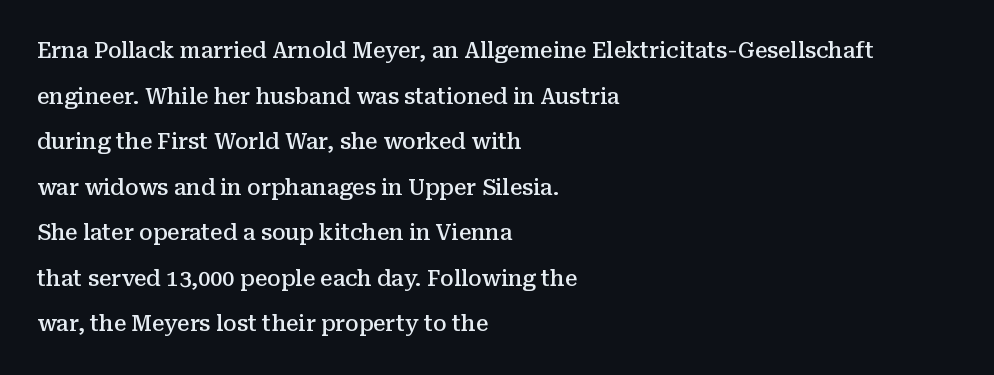
{"italic": "no", "bold": "semi", "underline": "no", "align": "left", "line_spacing": "loose", "line_spacing_ratio": 2.07, "letter_spacing": "normal", "letter_spacing_em": 0.0, "glyph_px": 22}
